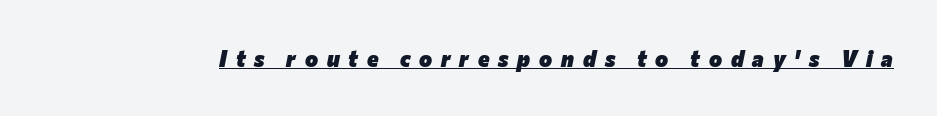
Beneath each row of characters lies a ruled line. A dark, heavy texture on the line: the type is bold. The tracking jumps out immediately: characters are airy and widely separated. This sample uses an oblique cut, with every glyph tilted off the vertical.
